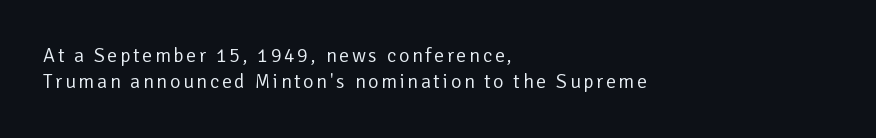
{"italic": "no", "bold": "no", "underline": "no", "align": "left", "line_spacing": "normal", "line_spacing_ratio": 1.31, "glyph_px": 20}
